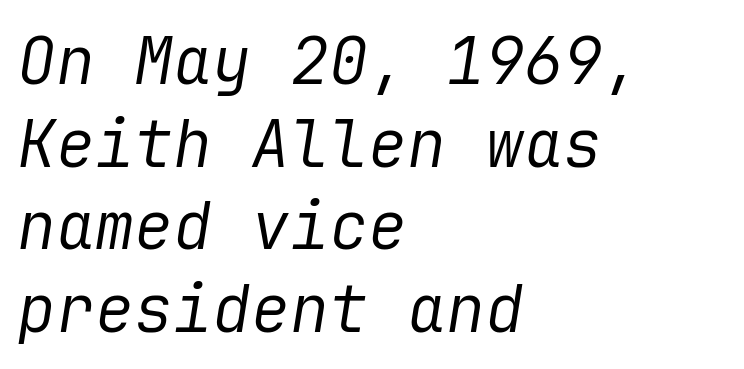
The image shows 65 px regular-weight type, italic (leaning right); set left-aligned, normal line spacing (1.27x), normal letter spacing, not underlined; low stroke contrast and a medium x-height.
